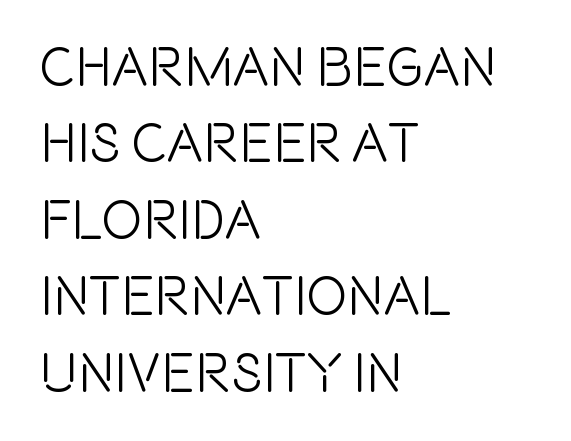
{"serif": "no", "italic": "no", "width": "condensed", "x_height": "large", "monospaced": "no", "underline": "no", "align": "left", "line_spacing": "normal", "line_spacing_ratio": 1.39, "letter_spacing": "normal", "letter_spacing_em": 0.0, "glyph_px": 55}
